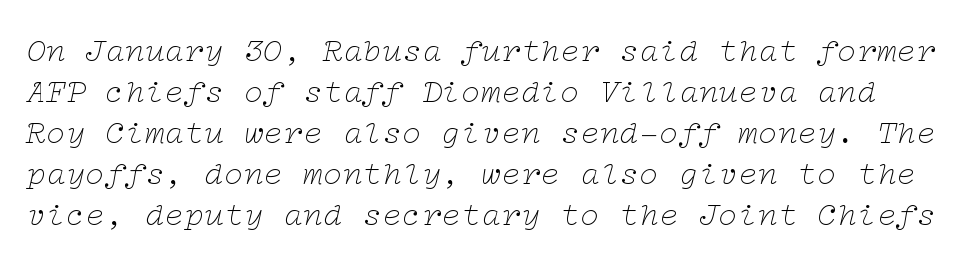
The image shows 33 px thin, wide serif type, italic (leaning right); set line spacing 1.24x, normal letter spacing, not underlined; low stroke contrast and a medium x-height.
